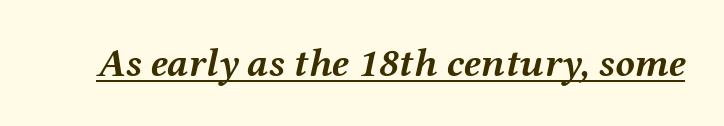
{"italic": "yes", "lean": "right", "slant_degrees": 12, "bold": "yes", "weight": "semibold", "width": "wide", "stroke_contrast": "medium", "x_height": "medium", "monospaced": "no", "underline": "yes", "letter_spacing": "normal", "letter_spacing_em": 0.0, "glyph_px": 40}
